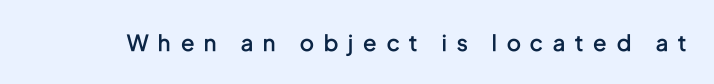
The image shows 22 px text type, upright; set unusually wide letter spacing (+0.46 em), not underlined.
